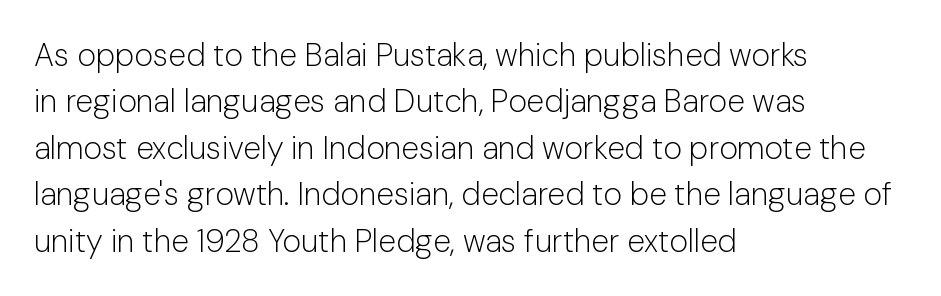
{"serif": "no", "italic": "no", "bold": "no", "weight": "light", "width": "normal", "stroke_contrast": "low", "x_height": "medium", "monospaced": "no", "underline": "no", "align": "left", "line_spacing": "normal", "line_spacing_ratio": 1.45, "letter_spacing": "normal", "letter_spacing_em": 0.0, "glyph_px": 32}
